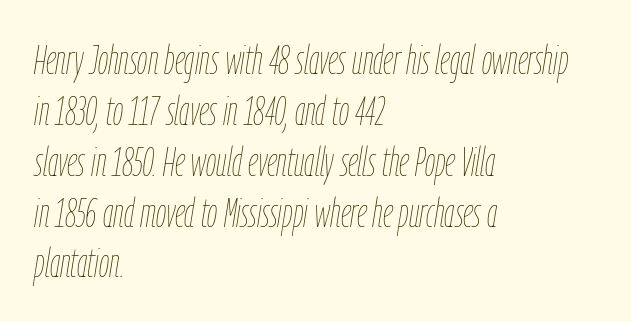
The image shows 41 px thin, condensed type, italic (leaning right); set left-aligned, line spacing 1.24x, normal letter spacing, not underlined; low stroke contrast and a medium x-height.
